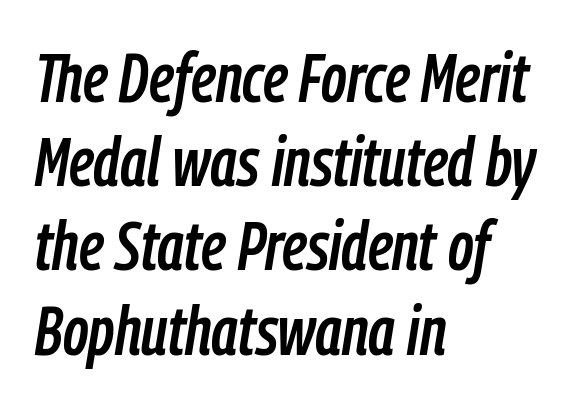
{"italic": "yes", "lean": "right", "slant_degrees": 9, "width": "condensed", "stroke_contrast": "low", "x_height": "medium", "monospaced": "no", "underline": "no", "align": "left", "line_spacing_ratio": 1.22, "letter_spacing": "normal", "letter_spacing_em": 0.0, "glyph_px": 69}
